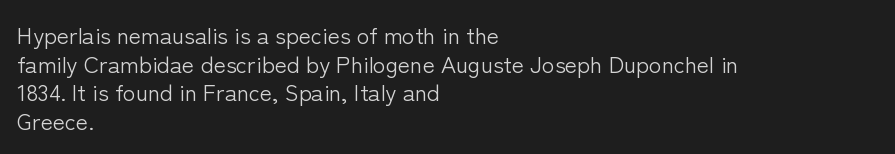
Q: Is the text bold? A: No.
Q: Is the text italic (slanted)? A: No, it is upright.
Q: Is the text underlined? A: No.
Q: How is the paragraph aligned? A: Left-aligned.
Q: Is the spacing between letters normal or unusually wide? A: Normal.
